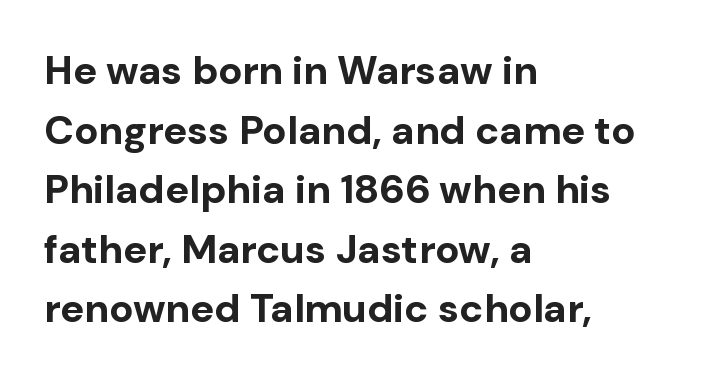
{"serif": "no", "italic": "no", "bold": "yes", "weight": "bold", "width": "normal", "stroke_contrast": "low", "x_height": "medium", "monospaced": "no", "underline": "no", "align": "left", "line_spacing": "normal", "line_spacing_ratio": 1.49, "letter_spacing": "normal", "letter_spacing_em": 0.0, "glyph_px": 40}
